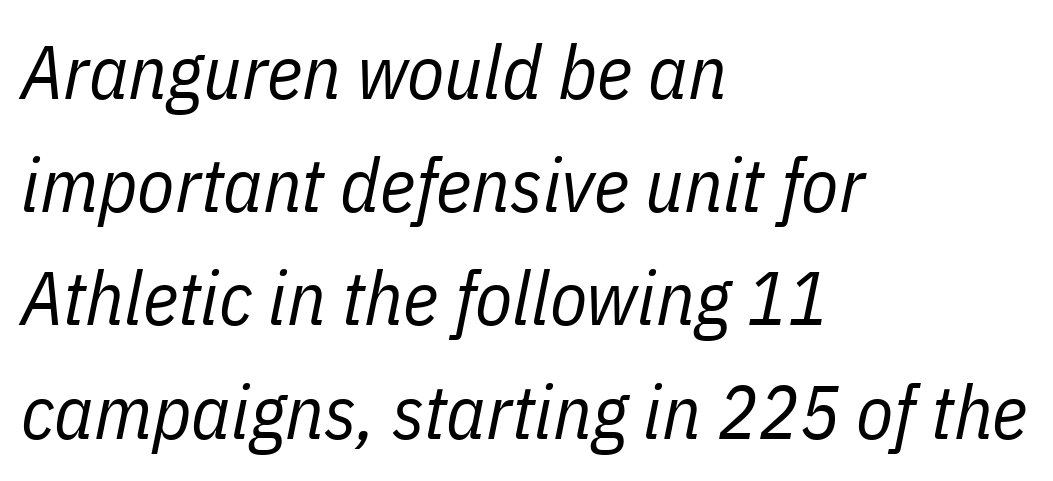
Q: Is the text bold? A: No.
Q: Is the text italic (slanted)? A: Yes, it leans right by about 11 degrees.
Q: Is the text underlined? A: No.
Q: How is the paragraph aligned? A: Left-aligned.
Q: Is the spacing between letters normal or unusually wide? A: Normal.
Q: Is the spacing between lines tight, normal or loose? A: Normal.
Q: Width (condensed, normal, or wide)? A: Condensed.
Q: Stroke contrast? A: Low.
Q: x-height? A: Medium.
Q: Monospaced? A: No.
